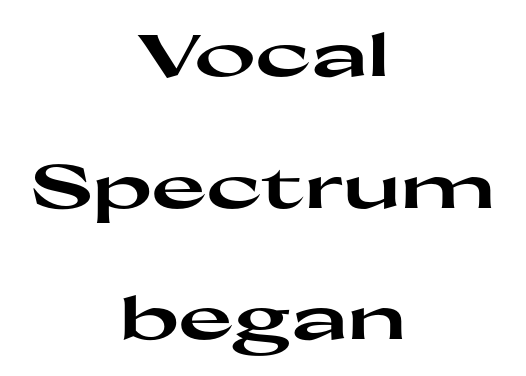
{"serif": "no", "italic": "no", "bold": "yes", "weight": "heavy", "width": "wide", "stroke_contrast": "high", "x_height": "medium", "monospaced": "no", "underline": "no", "align": "center", "line_spacing": "loose", "line_spacing_ratio": 2.23, "letter_spacing": "normal", "letter_spacing_em": 0.0, "glyph_px": 59}
